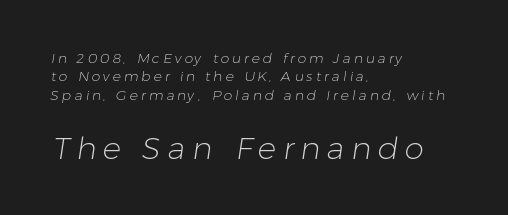
Q: Is the text bold? A: No.
Q: Is the typeface a serif or a sans-serif typeface? A: Sans-serif.
Q: Is the text underlined? A: No.
Q: How is the paragraph aligned? A: Left-aligned.
Q: Is the spacing between letters normal or unusually wide? A: Unusually wide.
Q: Is the spacing between lines tight, normal or loose? A: Normal.
Q: Which block of text is set in a larger size, the first (top) or the second (bottom)? A: The second (bottom) one.
Q: Width (condensed, normal, or wide)? A: Normal.
Q: Stroke contrast? A: Low.
Q: x-height? A: Medium.
Q: Monospaced? A: No.
